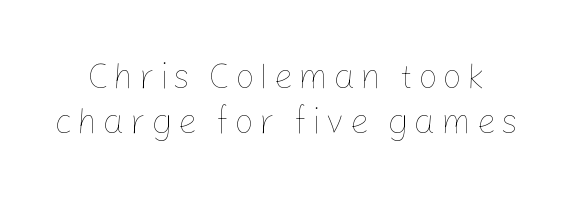
Q: Is the text bold? A: No.
Q: Is the text italic (slanted)? A: No, it is upright.
Q: Is the text underlined? A: No.
Q: Is the spacing between lines tight, normal or loose? A: Normal.
Q: Width (condensed, normal, or wide)? A: Normal.
Q: Stroke contrast? A: Low.
Q: x-height? A: Medium.
Q: Monospaced? A: No.
